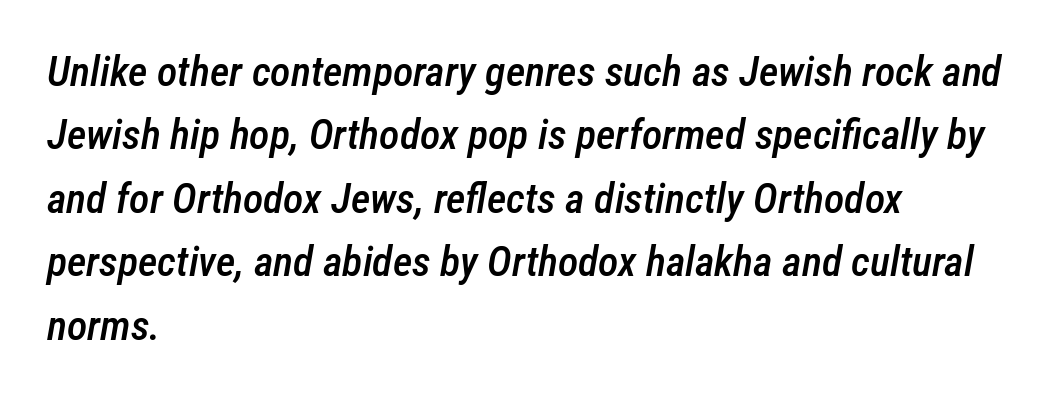
{"italic": "yes", "lean": "right", "slant_degrees": 12, "bold": "semi", "weight": "semibold", "width": "condensed", "stroke_contrast": "low", "x_height": "medium", "monospaced": "no", "underline": "no", "align": "left", "line_spacing": "normal", "line_spacing_ratio": 1.51, "letter_spacing": "normal", "letter_spacing_em": 0.0, "glyph_px": 42}
